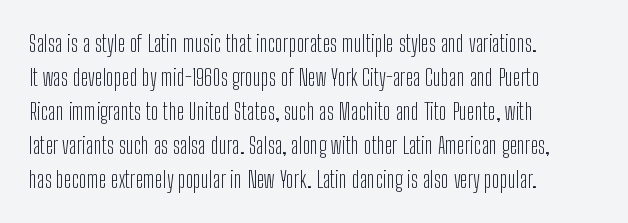
The image shows 23 px text type, upright; set left-aligned, normal line spacing (1.48x), normal letter spacing, not underlined.
